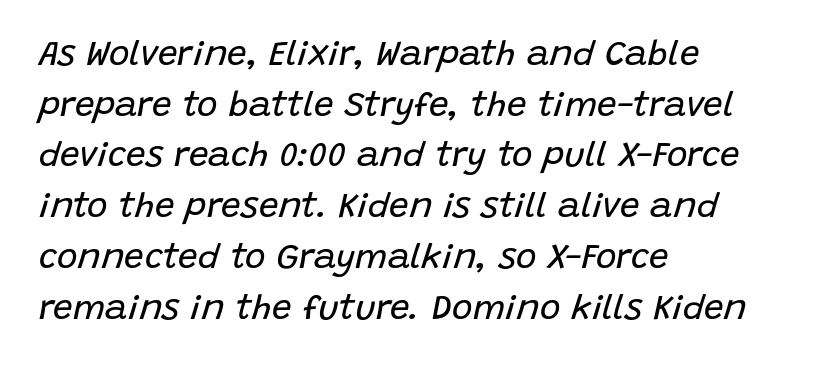
The image shows 35 px regular-weight type, italic (leaning right); set left-aligned, normal line spacing (1.45x), normal letter spacing, not underlined; low stroke contrast and a large x-height.
